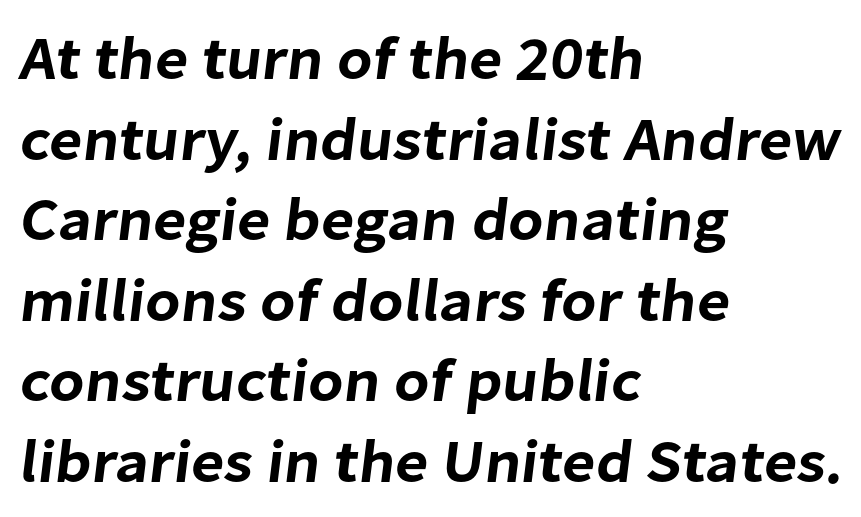
Think of a printed novel: that variable character pitch is what you see here. Only glyphs here, with clear space below each row. In terms of letterspacing, this is plain default setting. Compared with a centered layout, this one pins lines to the left instead. Font category for this specimen: sans-serif. The designer left line spacing at the default.
